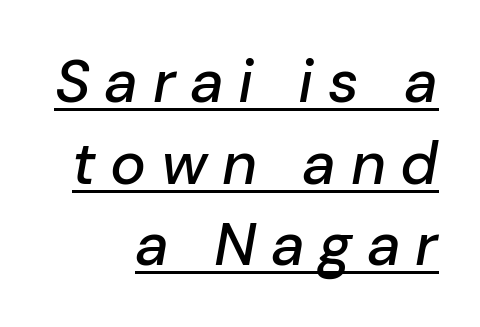
{"italic": "yes", "lean": "right", "slant_degrees": 10, "width": "normal", "stroke_contrast": "low", "x_height": "medium", "monospaced": "no", "underline": "yes", "align": "right", "line_spacing": "normal", "line_spacing_ratio": 1.36, "letter_spacing": "wide", "letter_spacing_em": 0.24, "glyph_px": 60}
